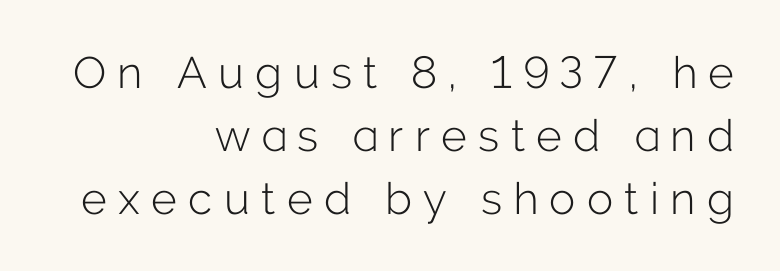
The image shows 44 px light sans-serif type, upright; set right-aligned, normal line spacing (1.43x), unusually wide letter spacing (+0.26 em), not underlined; low stroke contrast and a medium x-height.
